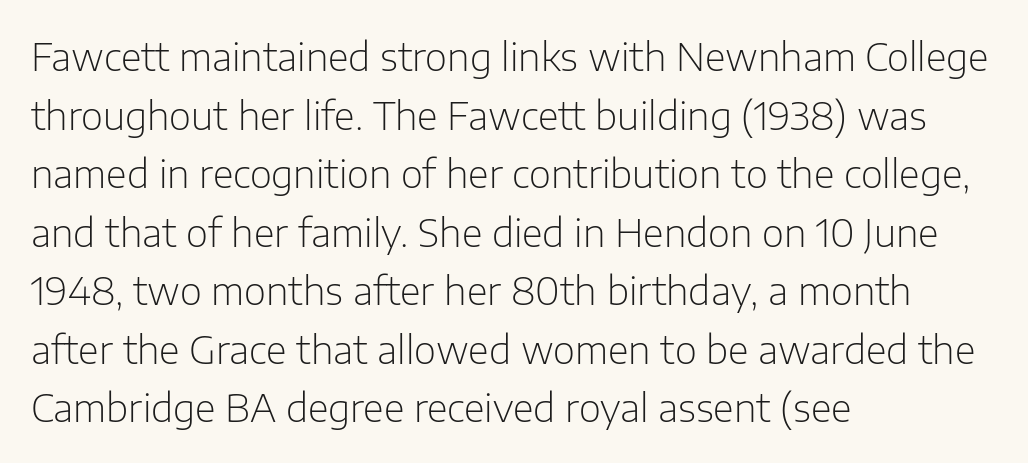
{"serif": "no", "italic": "no", "bold": "no", "weight": "light", "width": "normal", "stroke_contrast": "low", "x_height": "medium", "monospaced": "no", "underline": "no", "align": "left", "line_spacing": "normal", "line_spacing_ratio": 1.54, "letter_spacing": "normal", "letter_spacing_em": 0.0, "glyph_px": 38}
